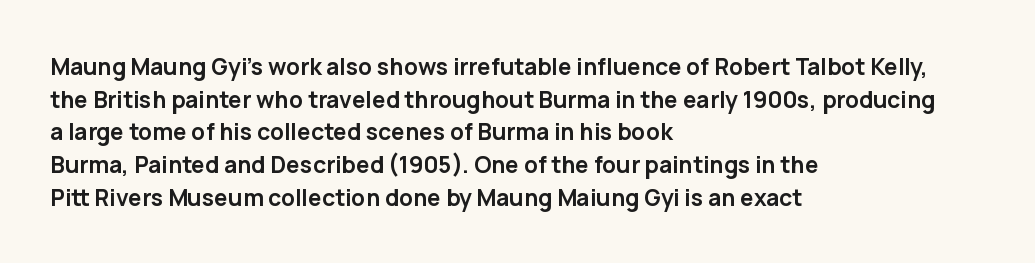
Q: Is the text bold? A: Yes.
Q: Is the text italic (slanted)? A: No, it is upright.
Q: Is the text underlined? A: No.
Q: How is the paragraph aligned? A: Left-aligned.
Q: Is the spacing between letters normal or unusually wide? A: Normal.
Q: Is the spacing between lines tight, normal or loose? A: Normal.
